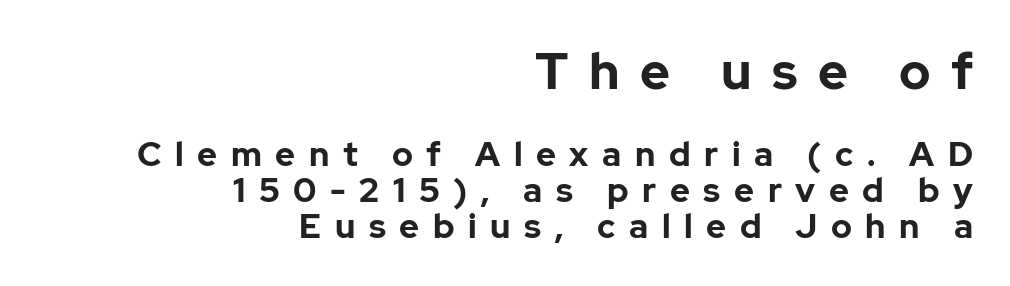
{"serif": "no", "italic": "no", "bold": "yes", "weight": "bold", "width": "normal", "stroke_contrast": "low", "x_height": "medium", "monospaced": "no", "underline": "no", "align": "right", "line_spacing": "tight", "line_spacing_ratio": 1.05, "letter_spacing": "wide", "letter_spacing_em": 0.4, "larger_block": "first", "size_ratio": 1.5, "glyph_px": 51}
